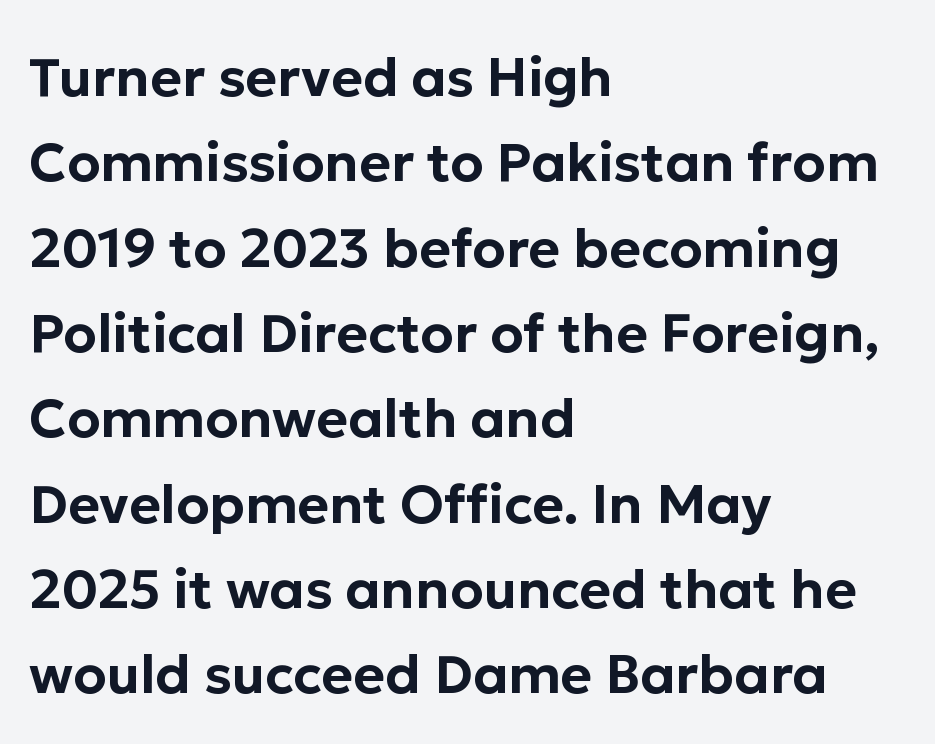
{"serif": "no", "italic": "no", "width": "normal", "stroke_contrast": "low", "x_height": "medium", "monospaced": "no", "underline": "no", "align": "left", "line_spacing": "normal", "line_spacing_ratio": 1.58, "letter_spacing": "normal", "letter_spacing_em": 0.0, "glyph_px": 54}
